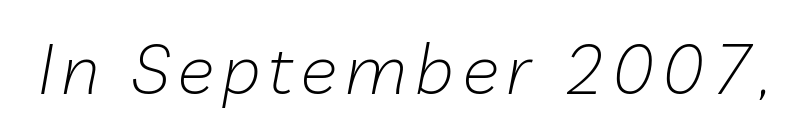
{"italic": "yes", "lean": "right", "slant_degrees": 10, "bold": "no", "weight": "light", "width": "normal", "stroke_contrast": "low", "x_height": "medium", "monospaced": "no", "underline": "no", "glyph_px": 70}
